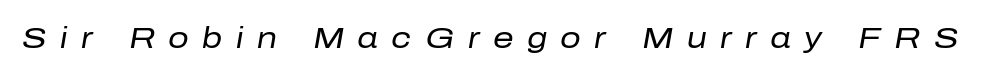
Q: Is the text bold? A: No.
Q: Is the text italic (slanted)? A: Yes, it leans right by about 10 degrees.
Q: Is the text underlined? A: No.
Q: Is the spacing between letters normal or unusually wide? A: Unusually wide.
Q: Width (condensed, normal, or wide)? A: Normal.
Q: Stroke contrast? A: Low.
Q: x-height? A: Medium.
Q: Monospaced? A: No.
